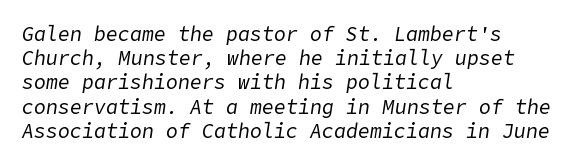
Stems and bowls with no extra thickness — not bold. Descenders hang freely into open space. Observe the lean: these are italic letterforms. A student would call this left alignment; a typographer would say flush left, rag right. There is no visible air inserted between adjacent glyphs.
